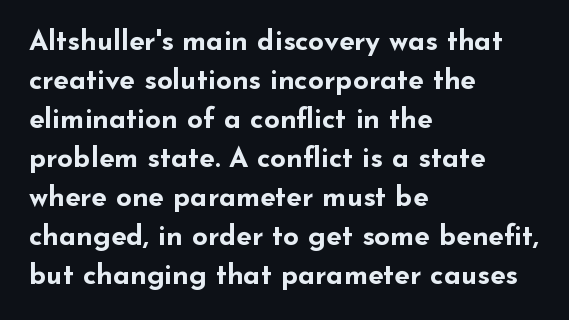
These lines are composed in type without serifs. Do the characters align in a grid? No, the font is proportional. Regarding leading, the lines here are spaced in the standard way. Short note: letters normally spaced. Unlike italic type, these characters show no tilt at all. Line beginnings align vertically; line endings do not.
